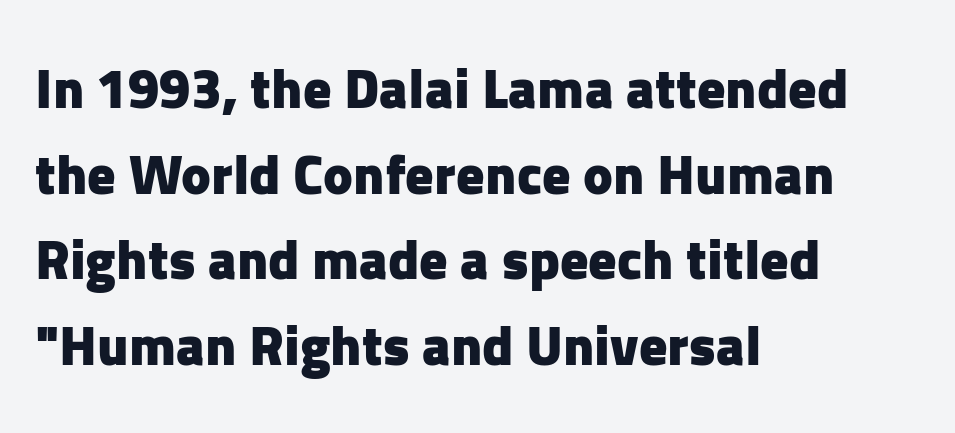
{"serif": "no", "italic": "no", "bold": "yes", "weight": "heavy", "width": "normal", "stroke_contrast": "low", "x_height": "medium", "monospaced": "no", "underline": "no", "align": "left", "line_spacing": "normal", "line_spacing_ratio": 1.53, "letter_spacing": "normal", "letter_spacing_em": 0.0, "glyph_px": 56}
